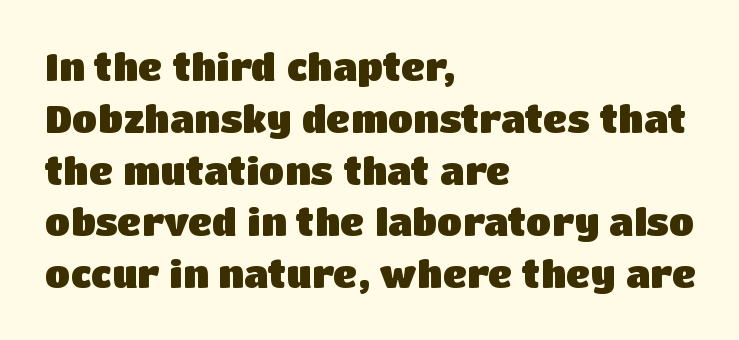
Q: Is the text bold? A: Yes.
Q: Is the text italic (slanted)? A: No, it is upright.
Q: Is the typeface a serif or a sans-serif typeface? A: Sans-serif.
Q: Is the text underlined? A: No.
Q: How is the paragraph aligned? A: Left-aligned.
Q: Is the spacing between letters normal or unusually wide? A: Normal.
Q: Is the spacing between lines tight, normal or loose? A: Normal.
Q: Width (condensed, normal, or wide)? A: Normal.
Q: Stroke contrast? A: Low.
Q: x-height? A: Large.
Q: Monospaced? A: No.
